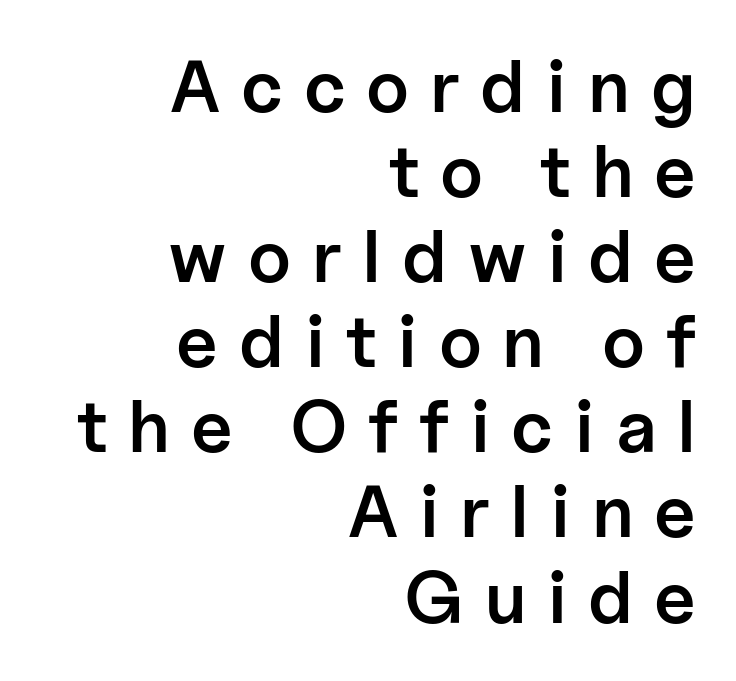
Check where the strokes stop: nothing finishes them off — pure sans. The gap between lines stays unmarked. The lines are packed closely together with very little leading. This sample has the flowing, uneven cadence of proportional lettering.
